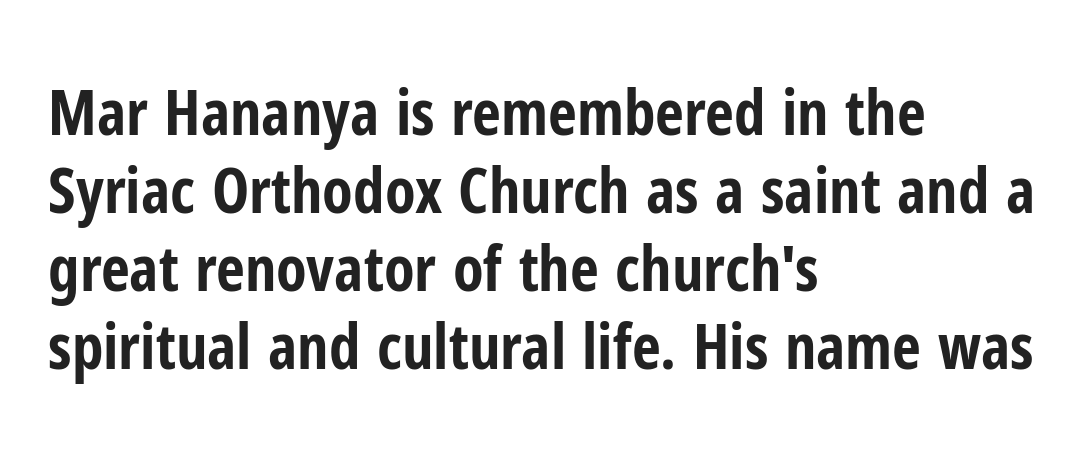
Q: Is the text bold? A: Yes.
Q: Is the text italic (slanted)? A: No, it is upright.
Q: Is the typeface a serif or a sans-serif typeface? A: Sans-serif.
Q: Is the text underlined? A: No.
Q: How is the paragraph aligned? A: Left-aligned.
Q: Is the spacing between letters normal or unusually wide? A: Normal.
Q: Width (condensed, normal, or wide)? A: Condensed.
Q: Stroke contrast? A: Low.
Q: x-height? A: Medium.
Q: Monospaced? A: No.
